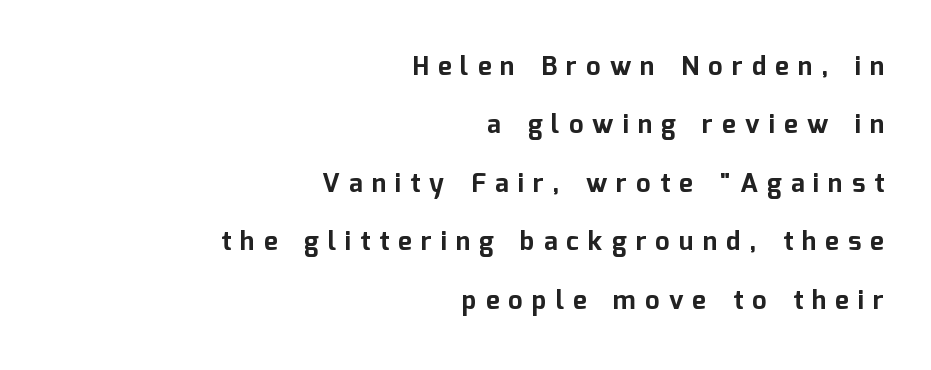
The image shows 26 px bold type, upright; set right-aligned, loose line spacing (2.25x), unusually wide letter spacing (+0.35 em), not underlined.
